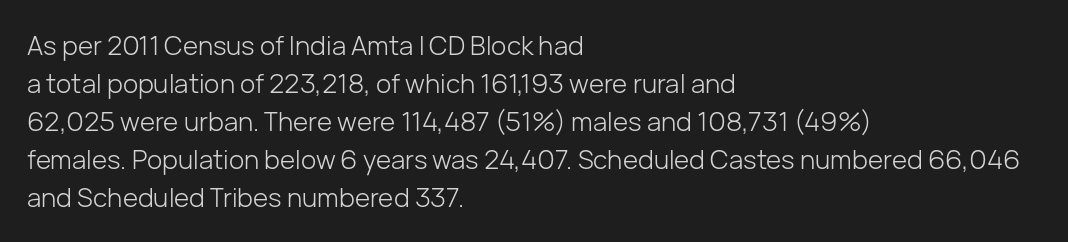
Q: Is the text bold? A: No.
Q: Is the text italic (slanted)? A: No, it is upright.
Q: Is the text underlined? A: No.
Q: How is the paragraph aligned? A: Left-aligned.
Q: Is the spacing between letters normal or unusually wide? A: Normal.
Q: Is the spacing between lines tight, normal or loose? A: Normal.
